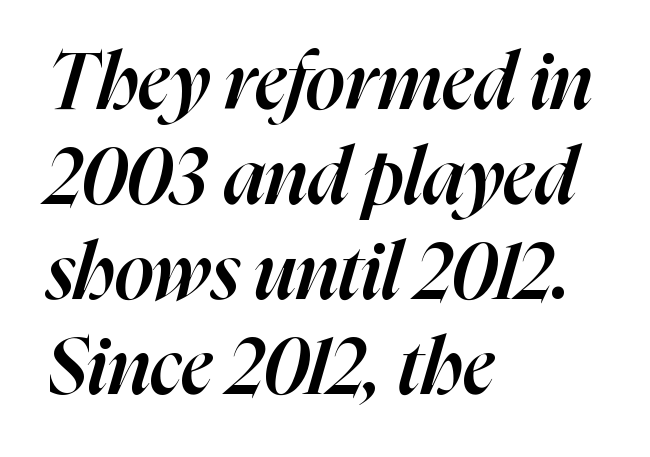
Q: Is the text bold? A: Semi-bold.
Q: Is the text italic (slanted)? A: Yes, it leans right by about 16 degrees.
Q: Is the text underlined? A: No.
Q: How is the paragraph aligned? A: Left-aligned.
Q: Is the spacing between letters normal or unusually wide? A: Normal.
Q: Width (condensed, normal, or wide)? A: Normal.
Q: Stroke contrast? A: High.
Q: x-height? A: Medium.
Q: Monospaced? A: No.
